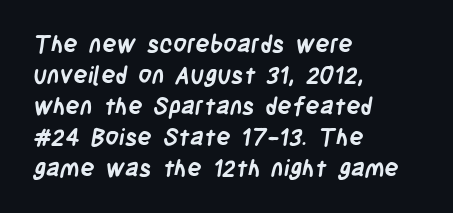
As a designer I'd log this as weight 700, bold. Short note: letters normally spaced. Leftover space on each line is placed entirely after the last word. The rendering uses a moderate line-height, typical for paragraphs. Unmarked baselines from the first word to the last.
